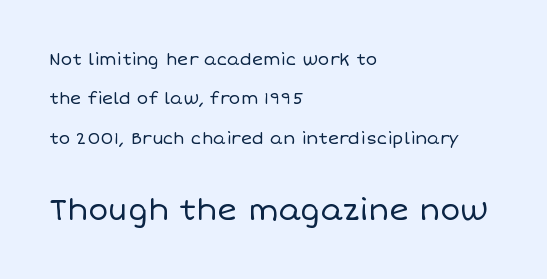
{"italic": "no", "bold": "no", "weight": "regular", "width": "normal", "stroke_contrast": "low", "x_height": "large", "monospaced": "no", "underline": "no", "align": "left", "line_spacing": "loose", "line_spacing_ratio": 2.32, "letter_spacing": "normal", "letter_spacing_em": 0.0, "larger_block": "second", "size_ratio": 1.76, "glyph_px": 30}
